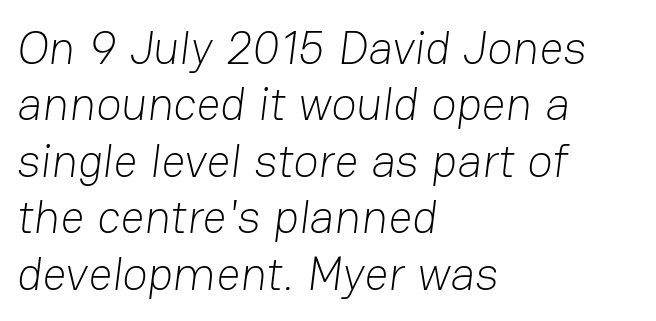
{"serif": "no", "bold": "no", "weight": "light", "width": "normal", "stroke_contrast": "low", "x_height": "medium", "monospaced": "no", "underline": "no", "align": "left", "line_spacing_ratio": 1.2, "letter_spacing": "normal", "letter_spacing_em": 0.0, "glyph_px": 47}
